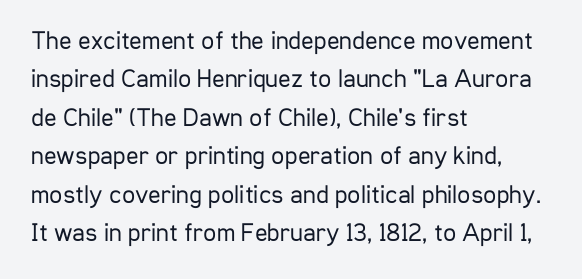
The image shows 26 px text type, upright; set left-aligned, normal line spacing (1.48x), normal letter spacing, not underlined.
